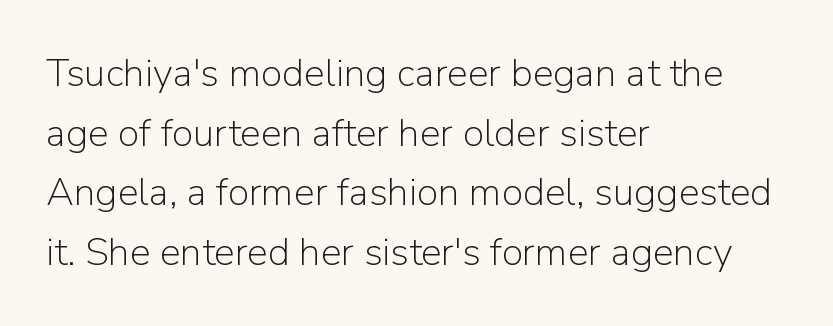
A normal amount of white space separates one row of letters from the next. Vertical strokes here are truly vertical. Plain, unruled lines of type. Check where the strokes stop: nothing finishes them off — pure sans.
